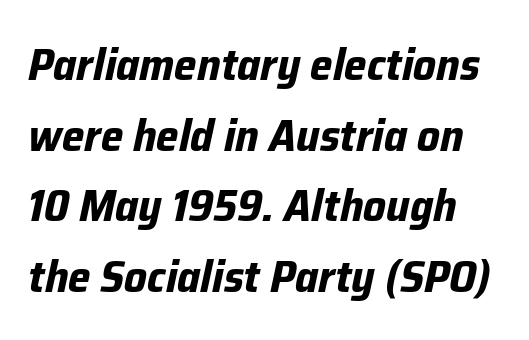
The image shows 45 px bold type, italic (leaning right); set normal line spacing (1.57x), normal letter spacing, not underlined; low stroke contrast and a medium x-height.
